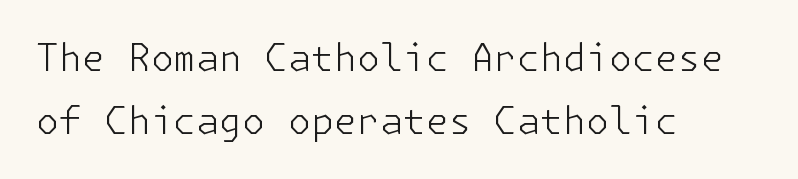
{"serif": "no", "italic": "no", "bold": "no", "weight": "light", "width": "normal", "stroke_contrast": "low", "x_height": "medium", "underline": "no", "align": "left", "line_spacing_ratio": 1.71, "letter_spacing": "normal", "letter_spacing_em": 0.0, "glyph_px": 37}
